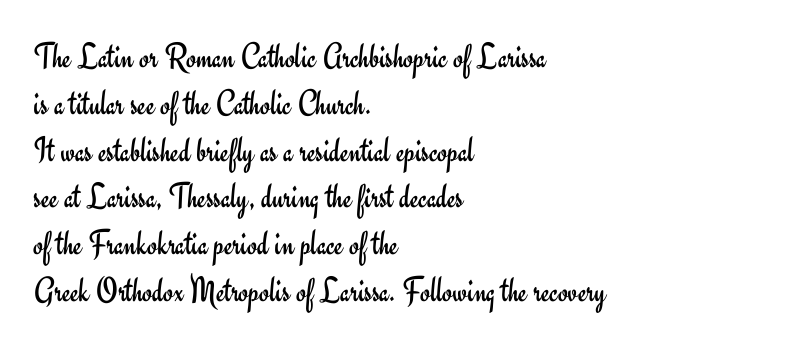
The setting favours the left margin, as ordinary paragraphs usually do. No extra tracking has been applied to these lines. The type family on display is of the sans-serif kind. Lines of text with bare space underneath.
